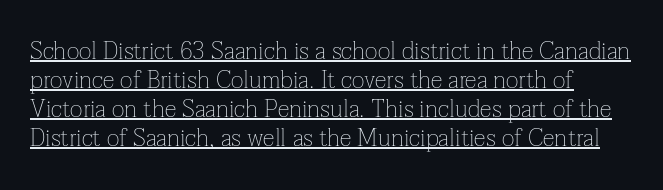
Q: Is the text bold? A: No.
Q: Is the text italic (slanted)? A: No, it is upright.
Q: Is the text underlined? A: Yes.
Q: Is the spacing between letters normal or unusually wide? A: Normal.
